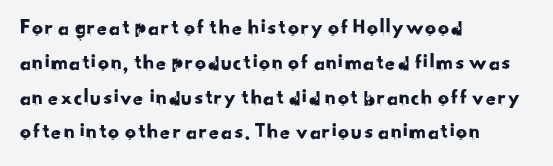
Q: Is the text underlined? A: No.
Q: How is the paragraph aligned? A: Left-aligned.
Q: Is the spacing between letters normal or unusually wide? A: Normal.
Q: Is the spacing between lines tight, normal or loose? A: Normal.
